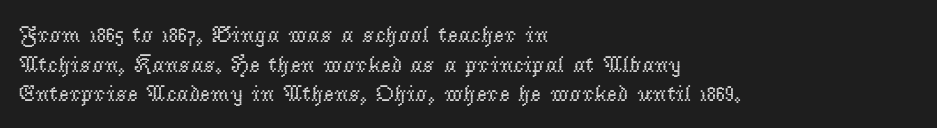
The lines sit at an ordinary, default distance from one another. The rag falls on the right side of this text block. The characters are drawn with everyday or finer stroke widths. Descender tails drop into unmarked territory.
